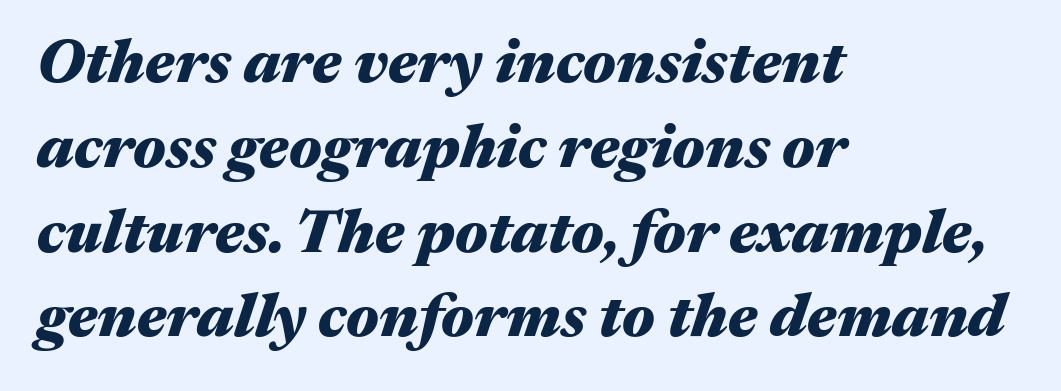
{"italic": "yes", "lean": "right", "slant_degrees": 17, "bold": "yes", "weight": "heavy", "width": "wide", "stroke_contrast": "medium", "x_height": "medium", "monospaced": "no", "underline": "no", "align": "left", "line_spacing": "normal", "line_spacing_ratio": 1.39, "letter_spacing": "normal", "letter_spacing_em": 0.0, "glyph_px": 61}
